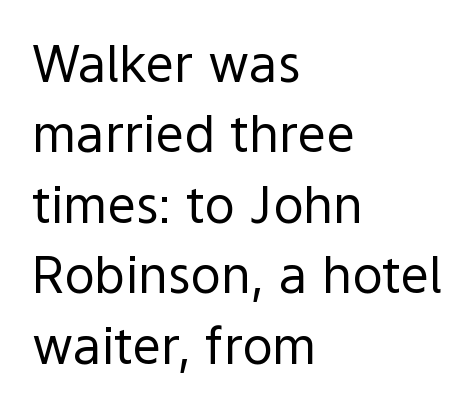
Q: Is the text bold? A: No.
Q: Is the text italic (slanted)? A: No, it is upright.
Q: Is the typeface a serif or a sans-serif typeface? A: Sans-serif.
Q: Is the text underlined? A: No.
Q: How is the paragraph aligned? A: Left-aligned.
Q: Is the spacing between letters normal or unusually wide? A: Normal.
Q: Is the spacing between lines tight, normal or loose? A: Normal.
Q: Width (condensed, normal, or wide)? A: Normal.
Q: x-height? A: Medium.
Q: Monospaced? A: No.
